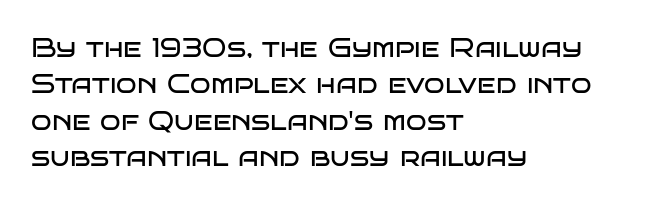
Q: Is the text bold? A: No.
Q: Is the text italic (slanted)? A: No, it is upright.
Q: Is the text underlined? A: No.
Q: How is the paragraph aligned? A: Left-aligned.
Q: Is the spacing between letters normal or unusually wide? A: Normal.
Q: Is the spacing between lines tight, normal or loose? A: Normal.
